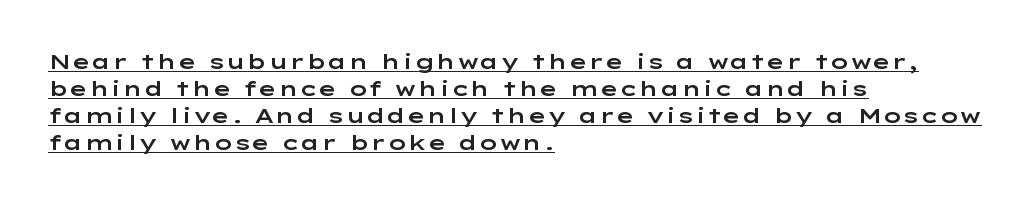
Has an underline been added? It has. If you measured baseline to baseline, you'd find a middling distance. A student would call this left alignment; a typographer would say flush left, rag right. The letters stand straight up with perfectly vertical stems. Honestly, the letter spacing is just normal — you wouldn't notice it.
